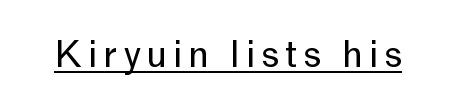
Q: Is the text bold? A: No.
Q: Is the text italic (slanted)? A: No, it is upright.
Q: Is the typeface a serif or a sans-serif typeface? A: Sans-serif.
Q: Is the text underlined? A: Yes.
Q: Width (condensed, normal, or wide)? A: Normal.
Q: Stroke contrast? A: Low.
Q: x-height? A: Medium.
Q: Monospaced? A: No.
